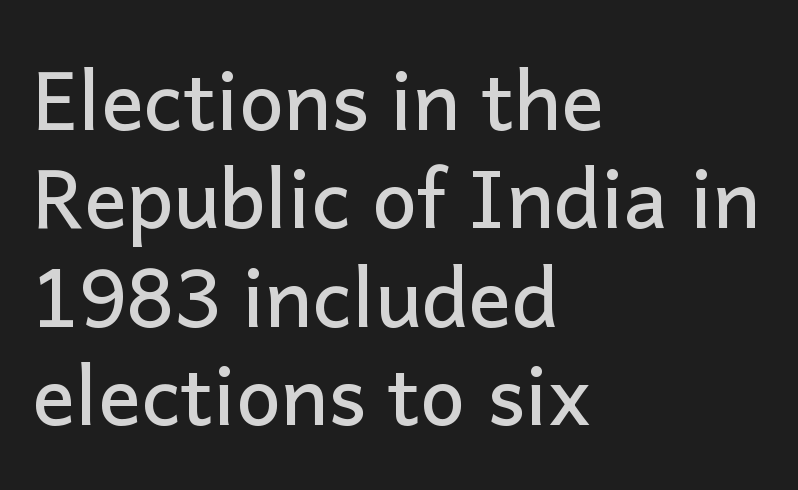
{"serif": "no", "italic": "no", "width": "normal", "stroke_contrast": "low", "x_height": "medium", "monospaced": "no", "underline": "no", "align": "left", "line_spacing_ratio": 1.23, "letter_spacing": "normal", "letter_spacing_em": 0.0, "glyph_px": 80}
